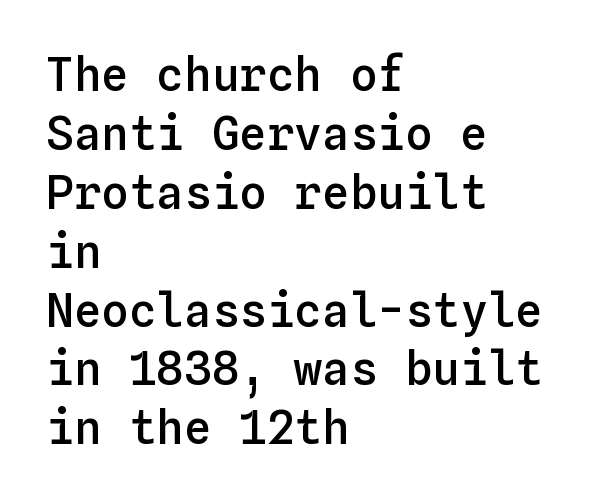
{"italic": "no", "bold": "semi", "weight": "semibold", "width": "normal", "stroke_contrast": "low", "x_height": "medium", "monospaced": "yes", "underline": "no", "align": "left", "line_spacing": "normal", "line_spacing_ratio": 1.28, "letter_spacing": "normal", "letter_spacing_em": 0.0, "glyph_px": 46}
